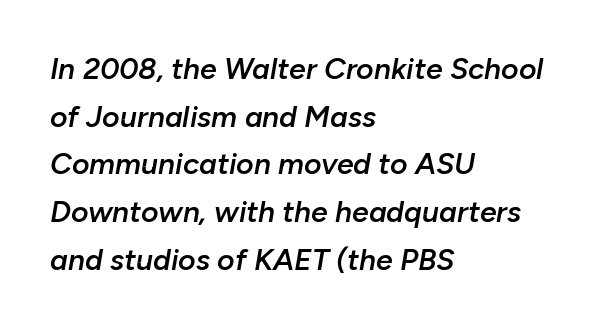
{"italic": "yes", "lean": "right", "slant_degrees": 10, "bold": "semi", "weight": "semibold", "width": "normal", "stroke_contrast": "low", "x_height": "medium", "monospaced": "no", "underline": "no", "align": "left", "line_spacing": "normal", "line_spacing_ratio": 1.59, "letter_spacing": "normal", "letter_spacing_em": 0.0, "glyph_px": 30}
